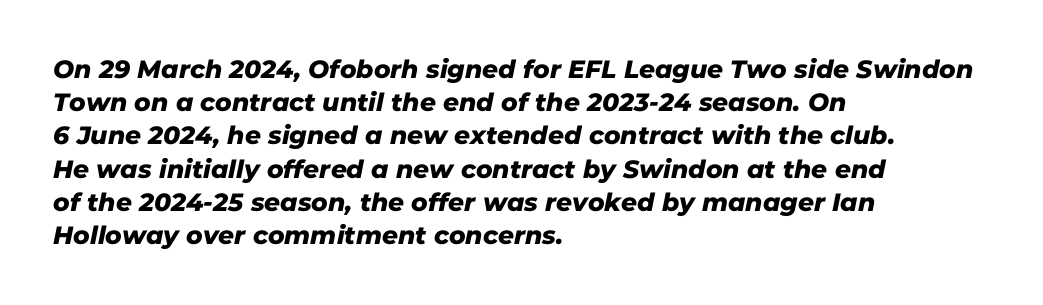
Q: Is the text underlined? A: No.
Q: How is the paragraph aligned? A: Left-aligned.
Q: Is the spacing between letters normal or unusually wide? A: Normal.
Q: Is the spacing between lines tight, normal or loose? A: Normal.
